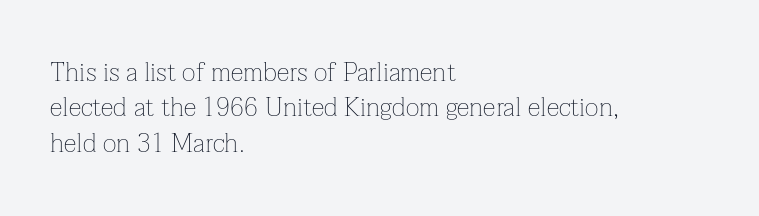
Q: Is the text bold? A: No.
Q: Is the text italic (slanted)? A: No, it is upright.
Q: Is the text underlined? A: No.
Q: How is the paragraph aligned? A: Left-aligned.
Q: Is the spacing between letters normal or unusually wide? A: Normal.
Q: Is the spacing between lines tight, normal or loose? A: Normal.
